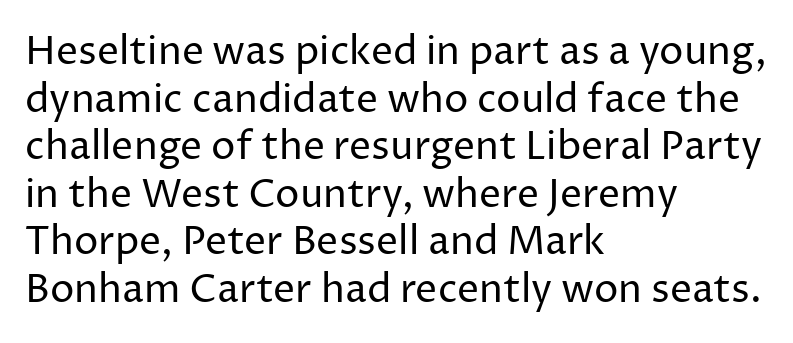
The image shows 39 px regular-weight sans-serif type, upright; set left-aligned, line spacing 1.22x, normal letter spacing, not underlined; low stroke contrast and a medium x-height.
